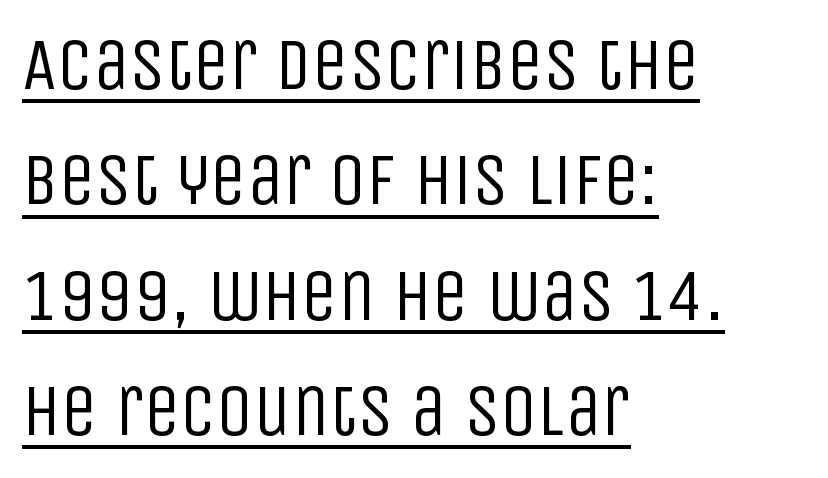
The image shows 73 px regular-weight, condensed sans-serif type, upright; set left-aligned, normal line spacing (1.58x), normal letter spacing, underlined; low stroke contrast and a large x-height.
